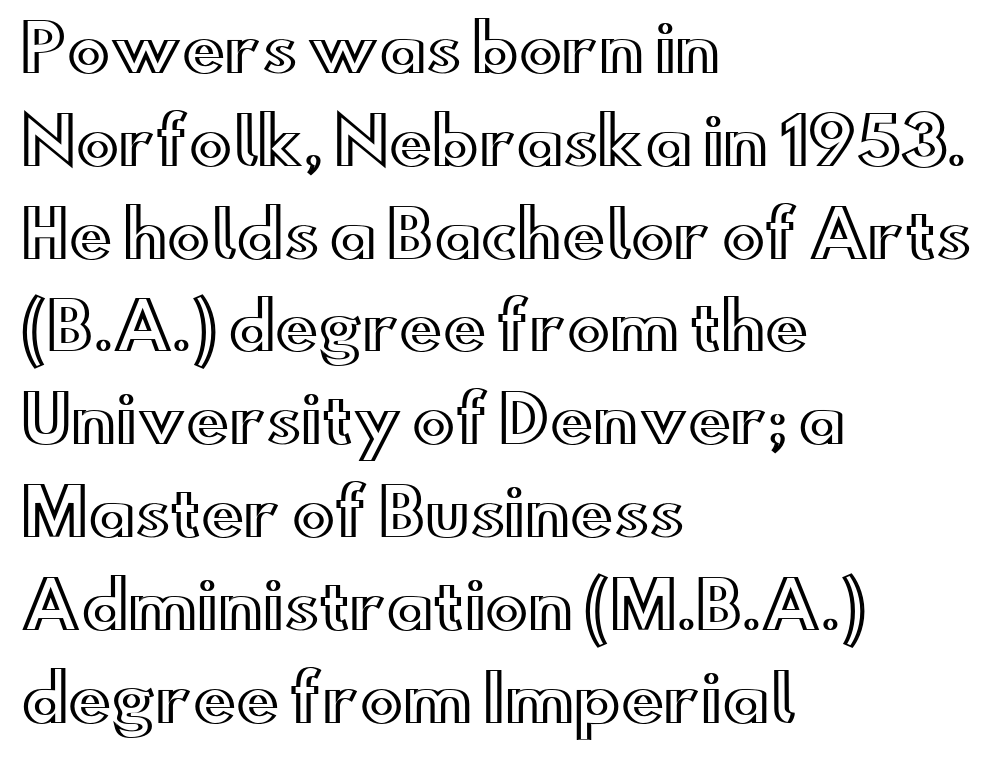
Q: Is the text italic (slanted)? A: No, it is upright.
Q: Is the text underlined? A: No.
Q: How is the paragraph aligned? A: Left-aligned.
Q: Is the spacing between letters normal or unusually wide? A: Normal.
Q: Is the spacing between lines tight, normal or loose? A: Normal.
Q: Width (condensed, normal, or wide)? A: Wide.
Q: x-height? A: Small.
Q: Monospaced? A: No.
